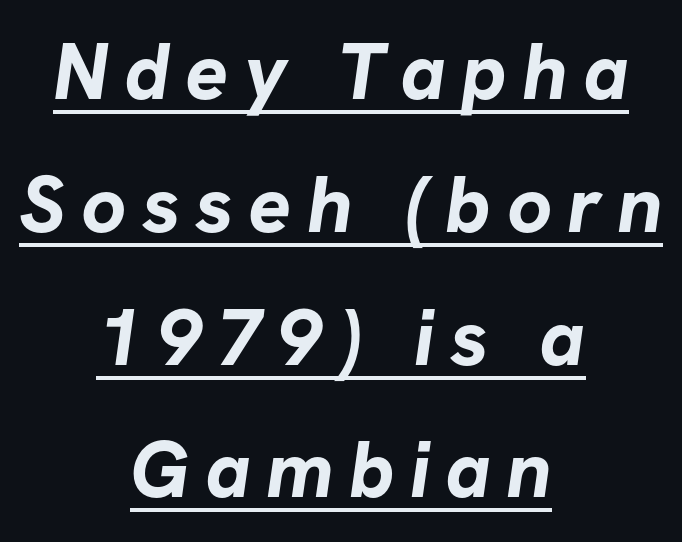
The text was rendered using a sans face with plain stroke endings. Notice how thick the strokes are: this is what a full bold looks like. In designer terms, the underline attribute is active on this setting. The block of text has a typical density, with ordinary space between rows. The setting favours the middle, as headings and verse often do.
